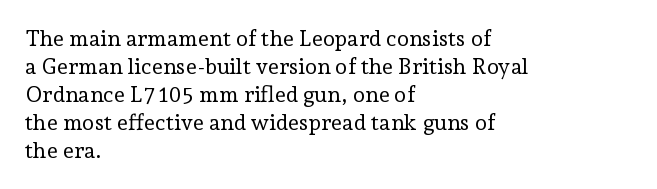
{"italic": "no", "bold": "no", "underline": "no", "align": "left", "line_spacing": "normal", "line_spacing_ratio": 1.27, "letter_spacing": "normal", "letter_spacing_em": 0.0, "glyph_px": 22}
